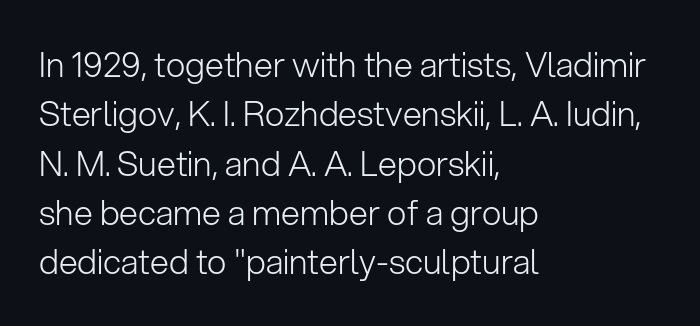
{"serif": "no", "italic": "no", "bold": "no", "weight": "light", "width": "normal", "stroke_contrast": "low", "x_height": "medium", "monospaced": "no", "underline": "no", "align": "left", "line_spacing": "normal", "line_spacing_ratio": 1.45, "letter_spacing": "normal", "letter_spacing_em": 0.0, "glyph_px": 34}
